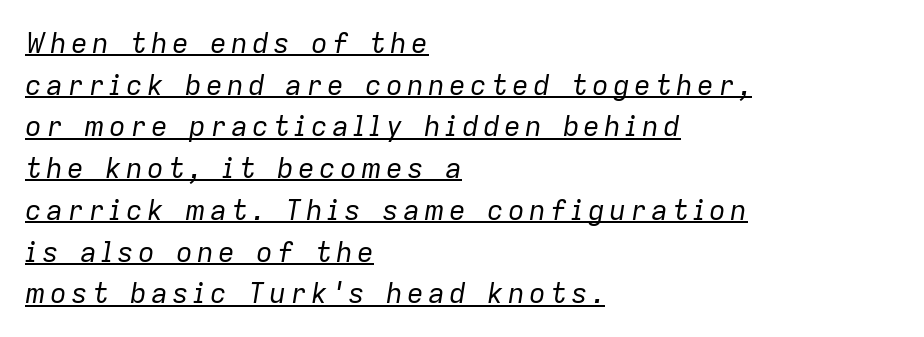
Notice how the stems are inclined rather than vertical — that's the hallmark of italics. Baseline-to-baseline distance is the conventional proportion of letter height. What decoration does the sample have? An underline. Think of a printed novel: that variable character pitch is what you see here.
